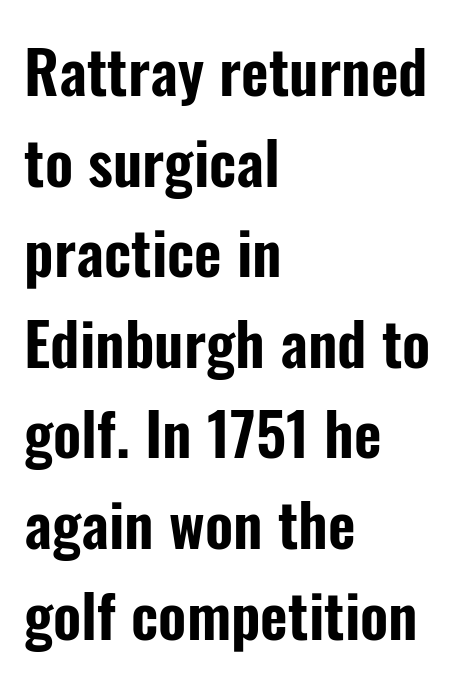
{"serif": "no", "italic": "no", "width": "condensed", "stroke_contrast": "low", "x_height": "medium", "monospaced": "no", "underline": "no", "align": "left", "line_spacing": "normal", "line_spacing_ratio": 1.51, "letter_spacing": "normal", "letter_spacing_em": 0.0, "glyph_px": 60}
